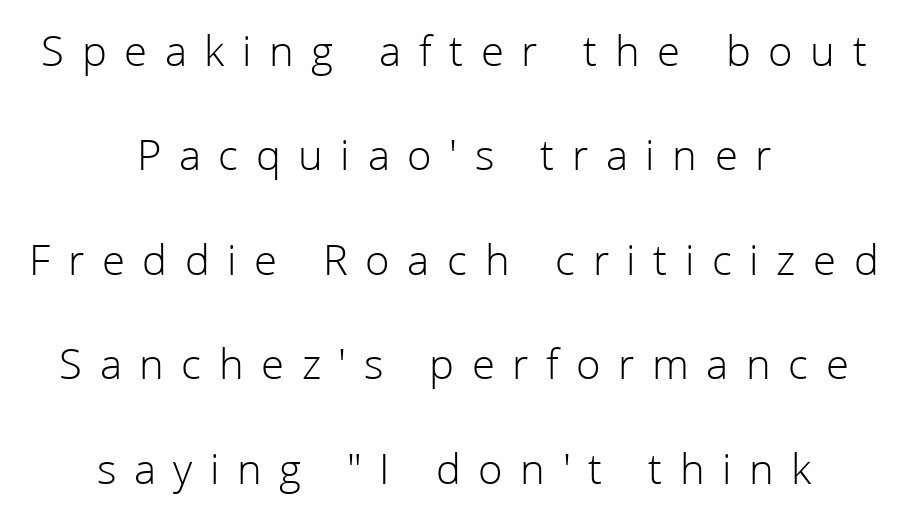
{"serif": "no", "italic": "no", "bold": "no", "weight": "light", "width": "normal", "stroke_contrast": "low", "x_height": "medium", "monospaced": "no", "underline": "no", "align": "center", "line_spacing": "loose", "line_spacing_ratio": 2.32, "letter_spacing": "wide", "letter_spacing_em": 0.39, "glyph_px": 45}
